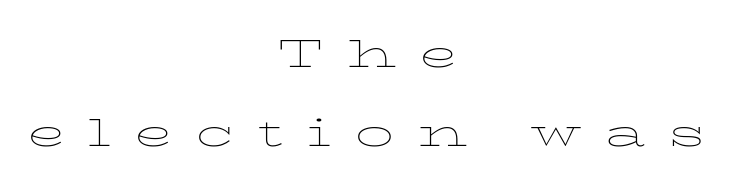
Q: Is the text bold? A: No.
Q: Is the text italic (slanted)? A: No, it is upright.
Q: Is the text underlined? A: No.
Q: How is the paragraph aligned? A: Centered.
Q: Is the spacing between letters normal or unusually wide? A: Unusually wide.
Q: Is the spacing between lines tight, normal or loose? A: Normal.
Q: Width (condensed, normal, or wide)? A: Wide.
Q: Stroke contrast? A: Low.
Q: x-height? A: Medium.
Q: Monospaced? A: No.
